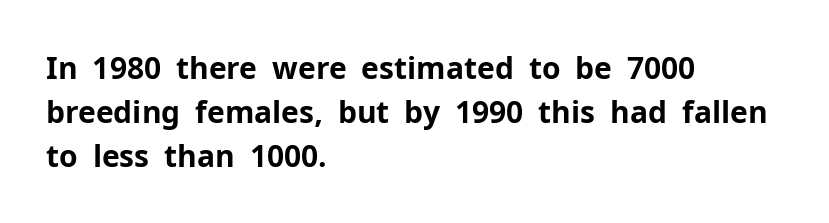
The image shows 30 px bold sans-serif type, upright; set left-aligned, normal line spacing (1.47x), normal letter spacing, not underlined; low stroke contrast and a medium x-height.
